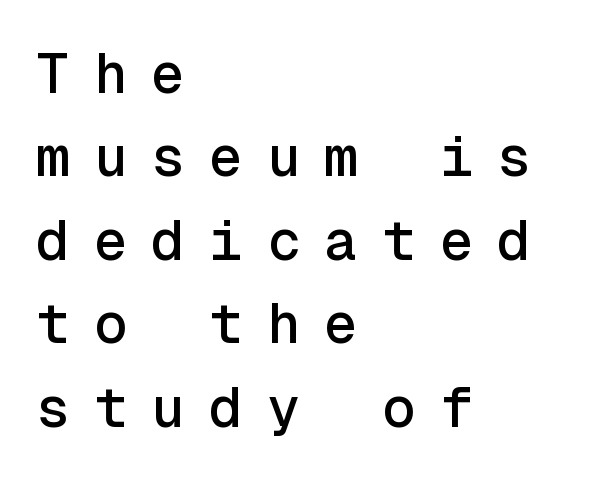
This rendering uses left alignment, leaving the right contour irregular. The zone under the glyphs is completely vacant. These lines are rendered in a fixed-pitch font. Serifs: no, the terminals of the letterforms are clean. One glance says typical: line gaps are just what's usual.
